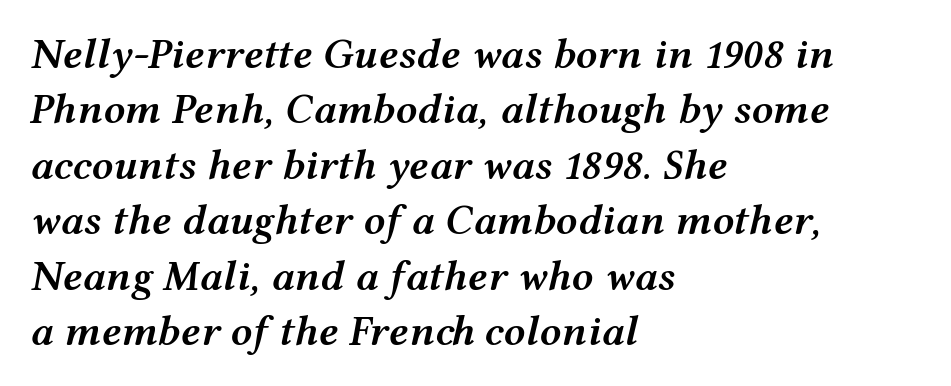
Q: Is the text bold? A: Semi-bold.
Q: Is the text italic (slanted)? A: Yes, it leans right by about 12 degrees.
Q: Is the text underlined? A: No.
Q: How is the paragraph aligned? A: Left-aligned.
Q: Is the spacing between letters normal or unusually wide? A: Normal.
Q: Is the spacing between lines tight, normal or loose? A: Normal.
Q: Width (condensed, normal, or wide)? A: Wide.
Q: Stroke contrast? A: Medium.
Q: x-height? A: Medium.
Q: Monospaced? A: No.
